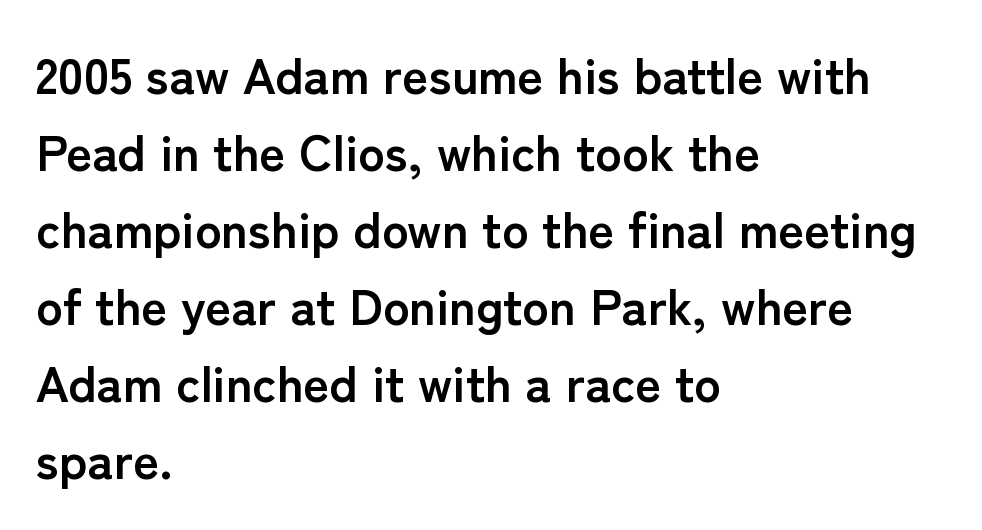
{"serif": "no", "italic": "no", "bold": "yes", "weight": "semibold", "width": "normal", "stroke_contrast": "low", "x_height": "medium", "monospaced": "no", "underline": "no", "align": "left", "line_spacing": "normal", "line_spacing_ratio": 1.54, "letter_spacing": "normal", "letter_spacing_em": 0.0, "glyph_px": 50}
